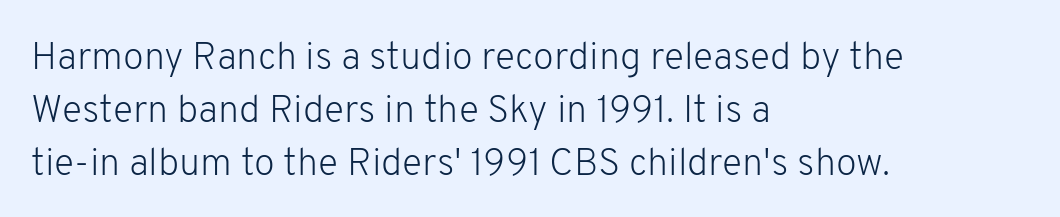
The image shows 38 px light sans-serif type, upright; set left-aligned, normal line spacing (1.39x), normal letter spacing, not underlined; low stroke contrast and a medium x-height.
